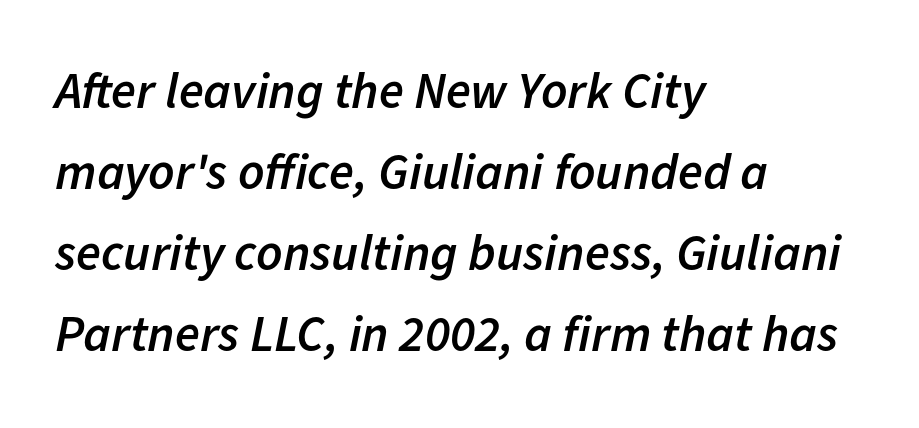
Honestly, the letter spacing is just normal — you wouldn't notice it. Emphasis-style slanted type is in use. Compared with typical paragraphs, the rows here are spaced about the same. Moderately thickened strokes mark this as semibold type. Visually the block forms a straight wall on the left and a jagged coastline on the right. You could not count columns in this text — the font is proportionally spaced.
